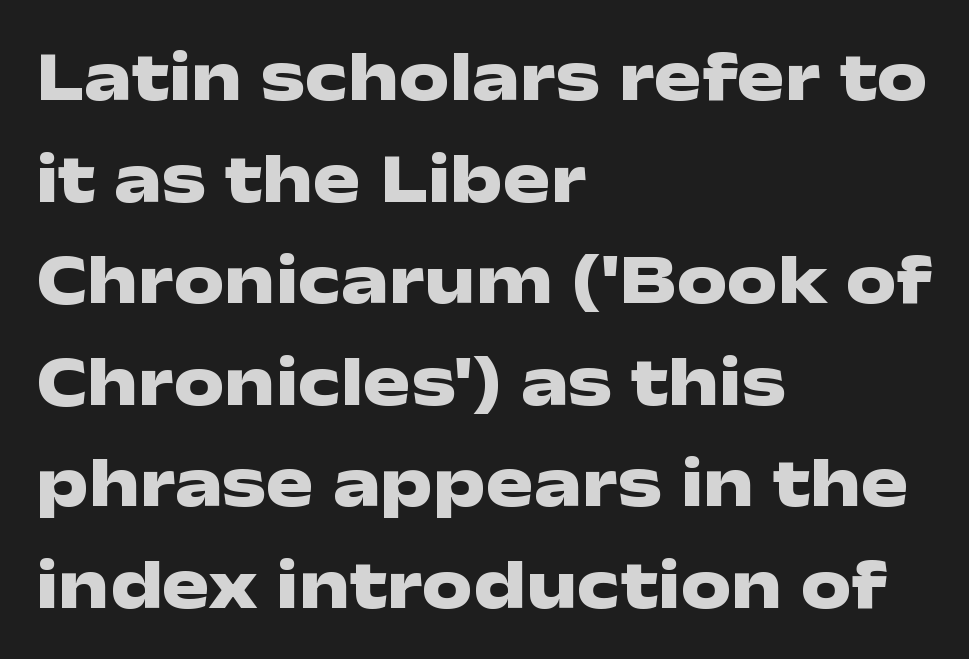
Q: Is the text bold? A: Yes.
Q: Is the text italic (slanted)? A: No, it is upright.
Q: Is the typeface a serif or a sans-serif typeface? A: Sans-serif.
Q: Is the text underlined? A: No.
Q: How is the paragraph aligned? A: Left-aligned.
Q: Is the spacing between letters normal or unusually wide? A: Normal.
Q: Is the spacing between lines tight, normal or loose? A: Normal.
Q: Width (condensed, normal, or wide)? A: Wide.
Q: Stroke contrast? A: Low.
Q: x-height? A: Medium.
Q: Monospaced? A: No.
